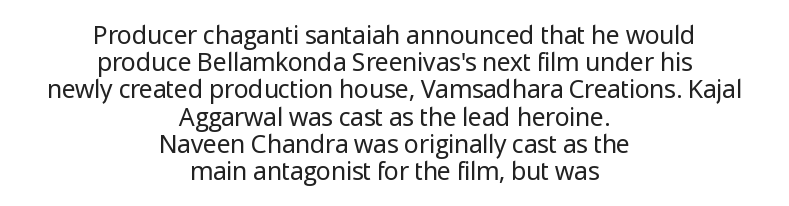
{"italic": "no", "bold": "no", "underline": "no", "align": "center", "line_spacing": "tight", "line_spacing_ratio": 1.09, "letter_spacing": "normal", "letter_spacing_em": 0.0, "glyph_px": 25}
